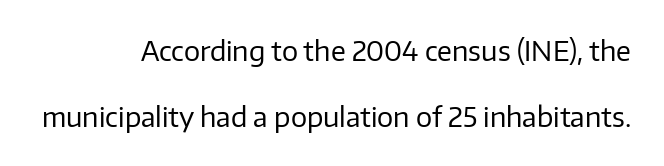
Q: Is the text bold? A: No.
Q: Is the text italic (slanted)? A: No, it is upright.
Q: Is the text underlined? A: No.
Q: How is the paragraph aligned? A: Right-aligned.
Q: Is the spacing between letters normal or unusually wide? A: Normal.
Q: Is the spacing between lines tight, normal or loose? A: Loose.
